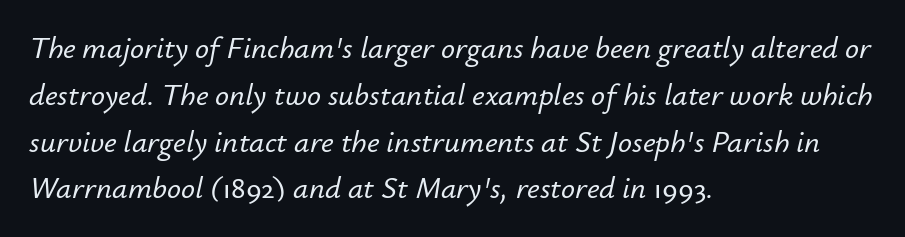
Q: Is the text italic (slanted)? A: Yes, it leans right by about 12 degrees.
Q: Is the text underlined? A: No.
Q: How is the paragraph aligned? A: Left-aligned.
Q: Is the spacing between letters normal or unusually wide? A: Normal.
Q: Is the spacing between lines tight, normal or loose? A: Normal.
Q: Width (condensed, normal, or wide)? A: Normal.
Q: Stroke contrast? A: Low.
Q: x-height? A: Small.
Q: Monospaced? A: No.
